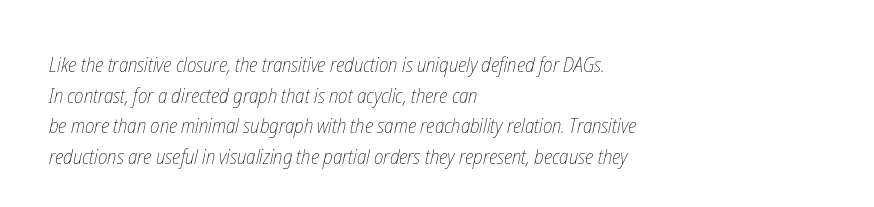
{"bold": "no", "underline": "no", "align": "left", "line_spacing": "normal", "line_spacing_ratio": 1.46, "letter_spacing": "normal", "letter_spacing_em": 0.0, "glyph_px": 21}
